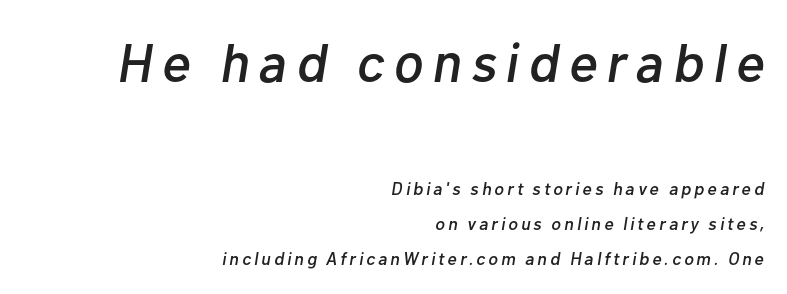
Q: Is the text italic (slanted)? A: Yes, it leans right by about 10 degrees.
Q: Is the text underlined? A: No.
Q: How is the paragraph aligned? A: Right-aligned.
Q: Is the spacing between lines tight, normal or loose? A: Loose.
Q: Which block of text is set in a larger size, the first (top) or the second (bottom)? A: The first (top) one.
Q: Width (condensed, normal, or wide)? A: Normal.
Q: Stroke contrast? A: Low.
Q: x-height? A: Medium.
Q: Monospaced? A: No.
